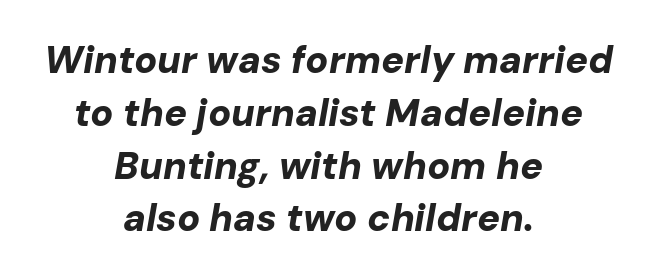
Looking at the ascenders, they clearly lean. The lines sit at an ordinary, default distance from one another. Standard letterfit; no display-style spreading of the glyphs. These lines are rendered in a variable-pitch font. Anything drawn beneath the words? Only blank space. Students, this is bold: see how much ink each stroke carries.
